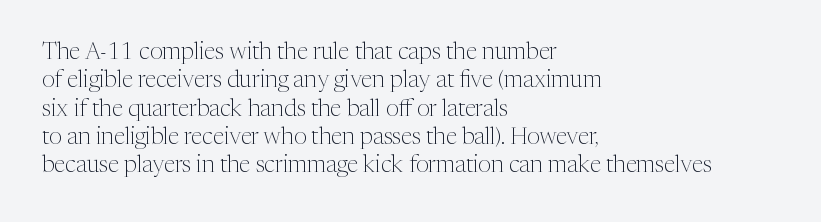
The image shows 23 px text type, upright; set left-aligned, line spacing 1.23x, normal letter spacing, not underlined.
